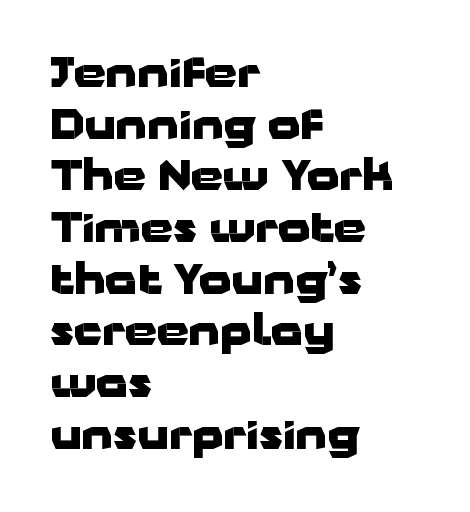
The letters carry no serifs — their stems end cleanly without finishing strokes. Varying glyph widths throughout — classic text-font behaviour. All the whitespace from short lines collects on the right. Chunky letters — that's bold for sure. Nothing unusual about the tracking: characters are spaced as the font intends. Anything drawn beneath the words? Only blank space.
